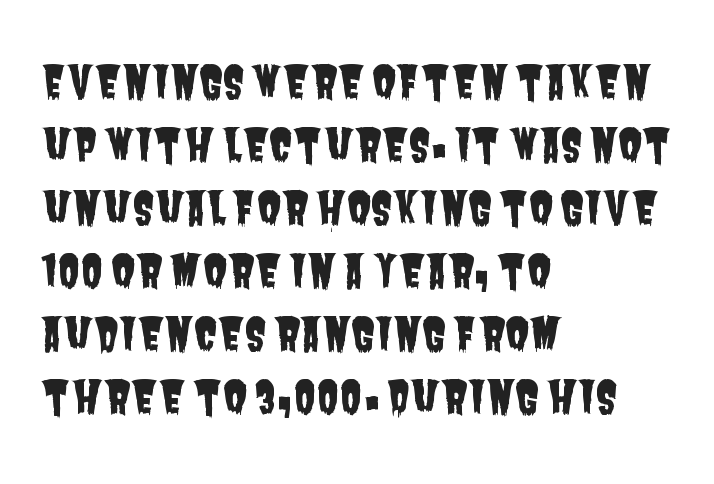
The image shows 44 px condensed sans-serif type; set left-aligned, normal line spacing (1.43x), normal letter spacing, not underlined; low stroke contrast and a large x-height.
